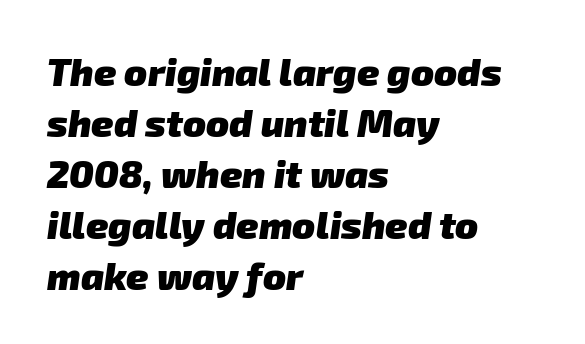
Q: Is the text bold? A: Yes.
Q: Is the typeface a serif or a sans-serif typeface? A: Sans-serif.
Q: Is the text underlined? A: No.
Q: How is the paragraph aligned? A: Left-aligned.
Q: Is the spacing between letters normal or unusually wide? A: Normal.
Q: Is the spacing between lines tight, normal or loose? A: Normal.
Q: Width (condensed, normal, or wide)? A: Normal.
Q: Stroke contrast? A: Low.
Q: x-height? A: Medium.
Q: Monospaced? A: No.
